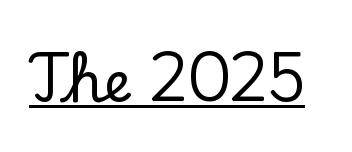
{"serif": "yes", "italic": "no", "width": "normal", "stroke_contrast": "low", "x_height": "small", "monospaced": "no", "underline": "yes", "letter_spacing": "normal", "letter_spacing_em": 0.0, "glyph_px": 56}
